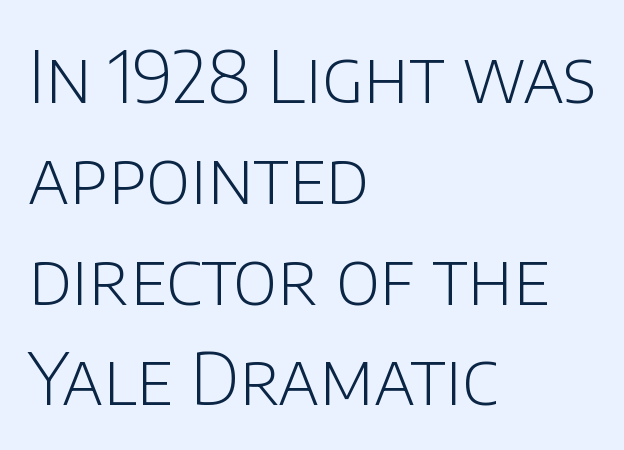
Q: Is the text bold? A: No.
Q: Is the text italic (slanted)? A: No, it is upright.
Q: Is the typeface a serif or a sans-serif typeface? A: Sans-serif.
Q: Is the text underlined? A: No.
Q: How is the paragraph aligned? A: Left-aligned.
Q: Is the spacing between letters normal or unusually wide? A: Normal.
Q: Is the spacing between lines tight, normal or loose? A: Normal.
Q: Width (condensed, normal, or wide)? A: Normal.
Q: Stroke contrast? A: Low.
Q: x-height? A: Large.
Q: Monospaced? A: No.
